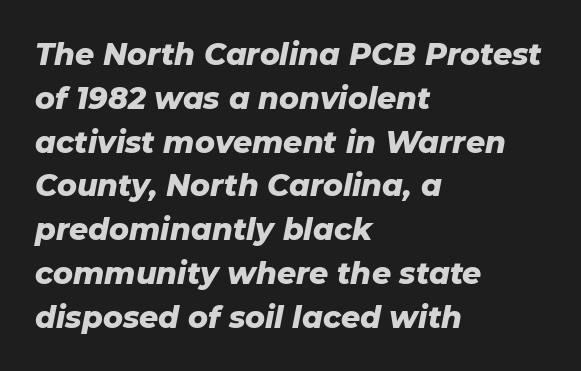
Q: Is the text bold? A: Yes.
Q: Is the text italic (slanted)? A: Yes, it leans right by about 11 degrees.
Q: Is the text underlined? A: No.
Q: How is the paragraph aligned? A: Left-aligned.
Q: Is the spacing between letters normal or unusually wide? A: Normal.
Q: Is the spacing between lines tight, normal or loose? A: Normal.
Q: Width (condensed, normal, or wide)? A: Normal.
Q: Stroke contrast? A: Low.
Q: x-height? A: Medium.
Q: Monospaced? A: No.
